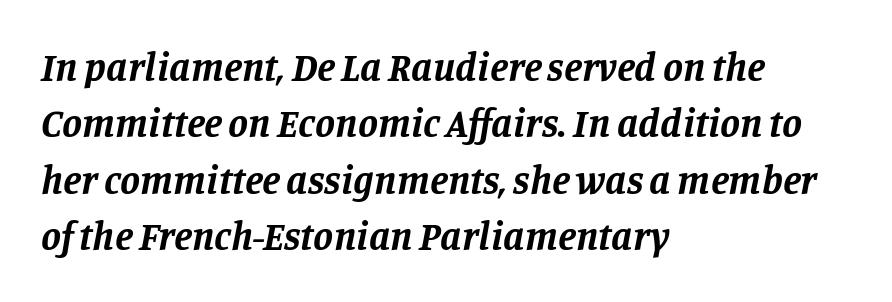
Q: Is the text bold? A: Yes.
Q: Is the text italic (slanted)? A: Yes, it leans right by about 11 degrees.
Q: Is the typeface a serif or a sans-serif typeface? A: Serif.
Q: Is the text underlined? A: No.
Q: How is the paragraph aligned? A: Left-aligned.
Q: Is the spacing between letters normal or unusually wide? A: Normal.
Q: Is the spacing between lines tight, normal or loose? A: Normal.
Q: Width (condensed, normal, or wide)? A: Normal.
Q: Stroke contrast? A: Low.
Q: x-height? A: Large.
Q: Monospaced? A: No.
